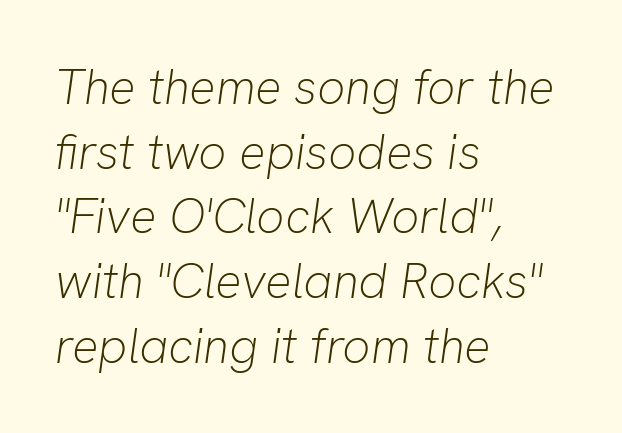
{"italic": "yes", "lean": "right", "slant_degrees": 8, "bold": "no", "weight": "light", "width": "normal", "stroke_contrast": "low", "x_height": "medium", "monospaced": "no", "underline": "no", "align": "left", "line_spacing": "normal", "line_spacing_ratio": 1.32, "letter_spacing": "normal", "letter_spacing_em": 0.0, "glyph_px": 49}
